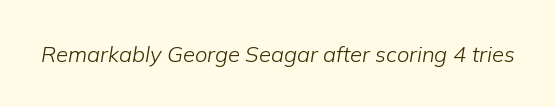
Unmarked baselines from the first word to the last. The font sits on the lighter half of the weight spectrum, regular included. Characters are canted at an angle relative to the baseline's perpendicular. Caption: standard tracking, unaltered.
